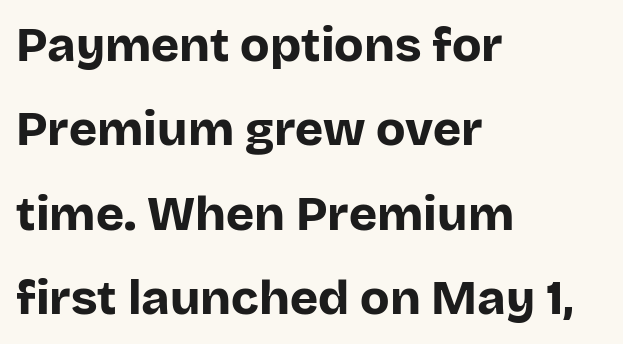
Q: Is the text bold? A: Yes.
Q: Is the text italic (slanted)? A: No, it is upright.
Q: Is the typeface a serif or a sans-serif typeface? A: Sans-serif.
Q: Is the text underlined? A: No.
Q: How is the paragraph aligned? A: Left-aligned.
Q: Is the spacing between letters normal or unusually wide? A: Normal.
Q: Width (condensed, normal, or wide)? A: Normal.
Q: Stroke contrast? A: Low.
Q: x-height? A: Large.
Q: Monospaced? A: No.
